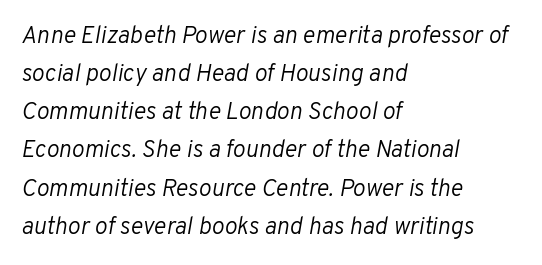
Q: Is the text bold? A: No.
Q: Is the text italic (slanted)? A: Yes, it leans right by about 10 degrees.
Q: Is the text underlined? A: No.
Q: How is the paragraph aligned? A: Left-aligned.
Q: Is the spacing between letters normal or unusually wide? A: Normal.
Q: Is the spacing between lines tight, normal or loose? A: Normal.
